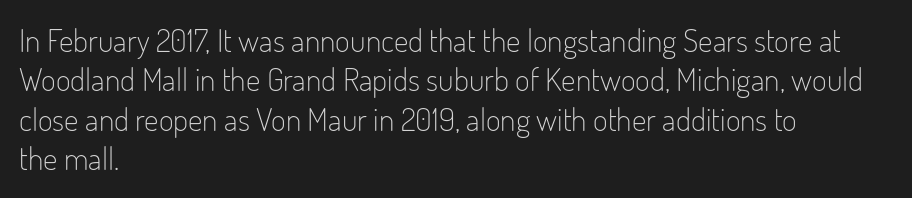
The image shows 32 px light, condensed sans-serif type, upright; set left-aligned, line spacing 1.23x, normal letter spacing, not underlined; low stroke contrast and a small x-height.
